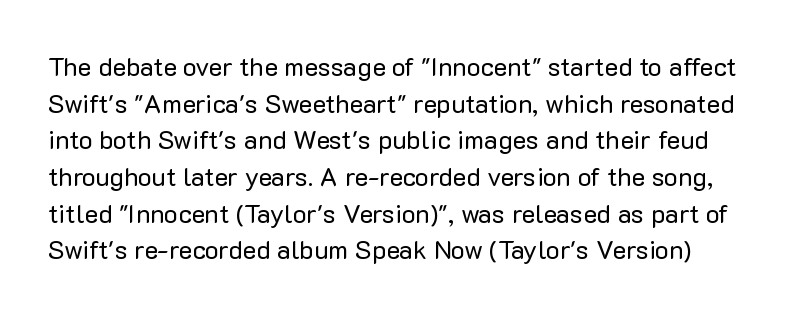
{"italic": "no", "bold": "no", "underline": "no", "line_spacing": "normal", "line_spacing_ratio": 1.41, "letter_spacing": "normal", "letter_spacing_em": 0.0, "glyph_px": 26}
